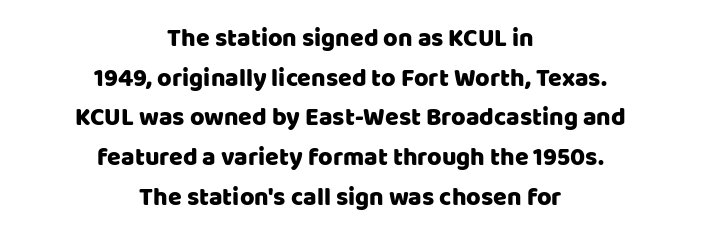
Q: Is the text italic (slanted)? A: No, it is upright.
Q: Is the text underlined? A: No.
Q: How is the paragraph aligned? A: Centered.
Q: Is the spacing between letters normal or unusually wide? A: Normal.
Q: Is the spacing between lines tight, normal or loose? A: Normal.
